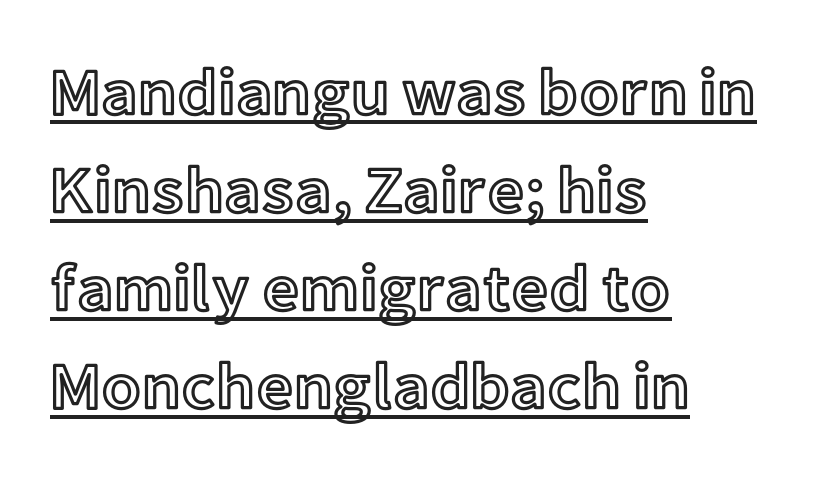
{"italic": "no", "width": "normal", "x_height": "medium", "monospaced": "no", "underline": "yes", "align": "left", "line_spacing": "normal", "line_spacing_ratio": 1.51, "letter_spacing": "normal", "letter_spacing_em": 0.0, "glyph_px": 65}
